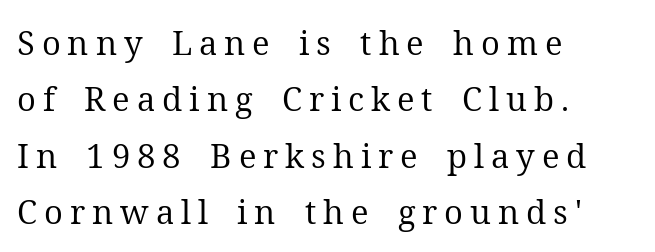
The typeface chosen for these lines features serifs. The passage is arranged the way most books set body copy — flush left. Vertical stems look standard width or narrower in stroke. Someone cranked the tracking dial way up on this one. The gap between lines stays unmarked. Character widths vary here, with narrow letters taking less room than wide ones.
